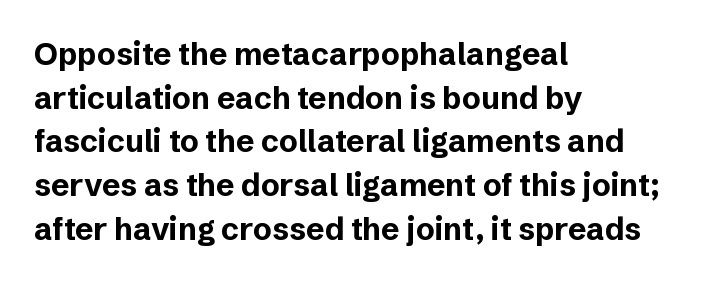
One-word summary of the alignment: left. Bare-footed words on every line. Here the glyphs are tracked normally, forming tight word shapes. A typesetter would call this proportional, since set widths differ per character.
